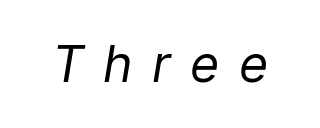
{"italic": "yes", "lean": "right", "slant_degrees": 9, "bold": "no", "weight": "regular", "width": "normal", "stroke_contrast": "low", "x_height": "medium", "monospaced": "no", "underline": "no", "letter_spacing": "wide", "letter_spacing_em": 0.39, "glyph_px": 50}
